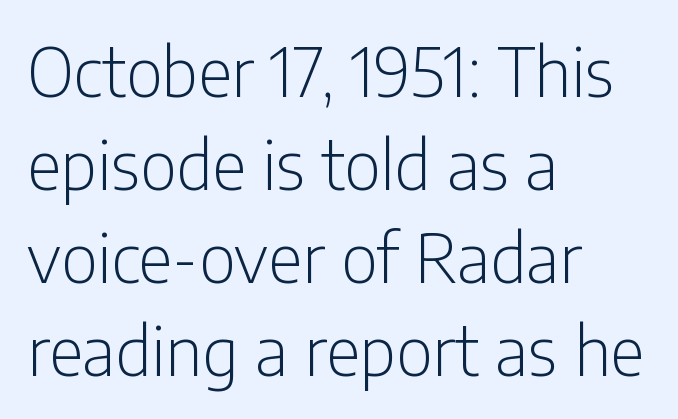
{"serif": "no", "italic": "no", "bold": "no", "weight": "light", "width": "condensed", "stroke_contrast": "low", "x_height": "medium", "monospaced": "no", "underline": "no", "align": "left", "line_spacing": "normal", "line_spacing_ratio": 1.39, "letter_spacing": "normal", "letter_spacing_em": 0.0, "glyph_px": 67}
